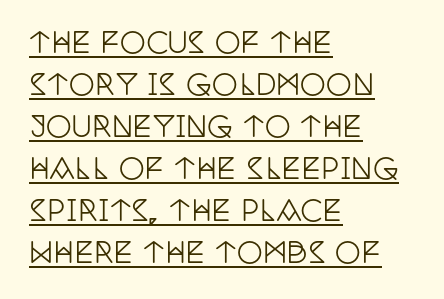
Check where the strokes stop: tiny serifs finish them off. The tracking reads as untouched default to a designer's eye. A roman cut, with each character standing at attention. The passage shown is typed in a proportional face where columns would drift. Quick note: underline on.
